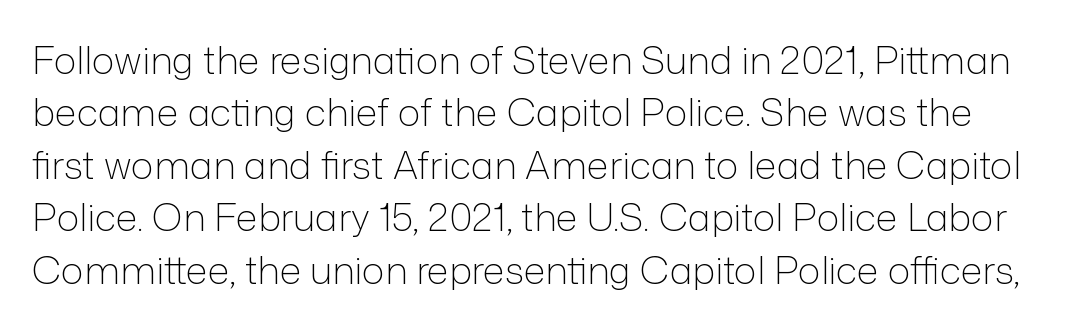
This is sans-serif lettering, the kind often seen on screens and signage. A quiet, ordinary-to-light weight characterises the typeface. The space beneath each line is pristine and unruled. Each letter keeps its own natural width here, so spacing adapts to shape. Between one letter and the next there's only the usual sliver of space. Compared with typical paragraphs, the rows here are spaced about the same.
